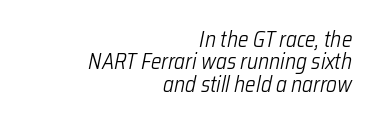
{"italic": "yes", "lean": "right", "slant_degrees": 12, "bold": "no", "underline": "no", "align": "right", "line_spacing": "tight", "line_spacing_ratio": 1.02, "letter_spacing": "normal", "letter_spacing_em": 0.0, "glyph_px": 22}
